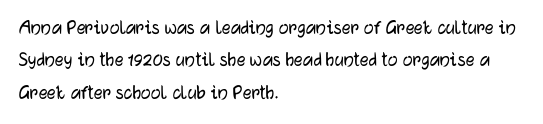
Q: Is the text italic (slanted)? A: No, it is upright.
Q: Is the text underlined? A: No.
Q: How is the paragraph aligned? A: Left-aligned.
Q: Is the spacing between letters normal or unusually wide? A: Normal.
Q: Is the spacing between lines tight, normal or loose? A: Normal.
